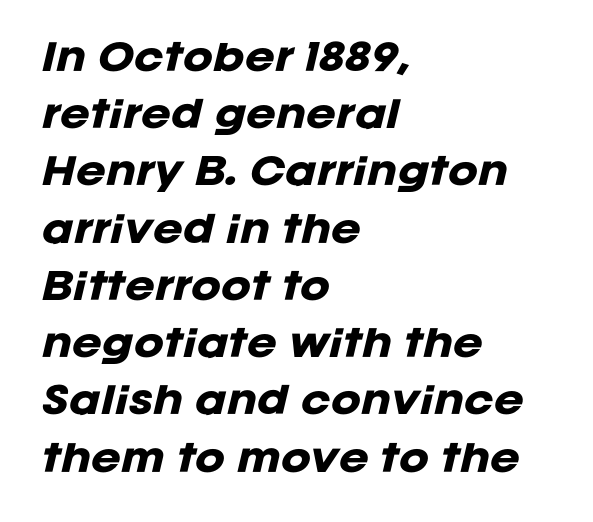
The image shows 36 px heavy type, italic (leaning right); set left-aligned, normal line spacing (1.59x), normal letter spacing, not underlined; low stroke contrast and a large x-height.
